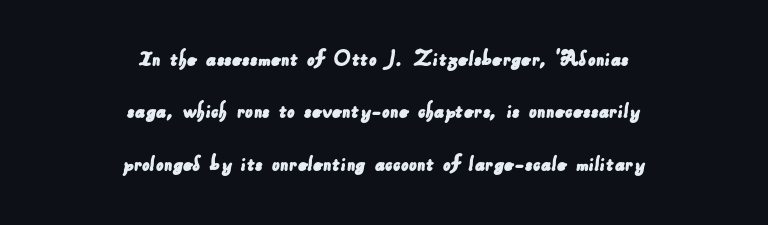
Q: Is the text underlined? A: No.
Q: How is the paragraph aligned? A: Centered.
Q: Is the spacing between letters normal or unusually wide? A: Normal.
Q: Is the spacing between lines tight, normal or loose? A: Loose.
